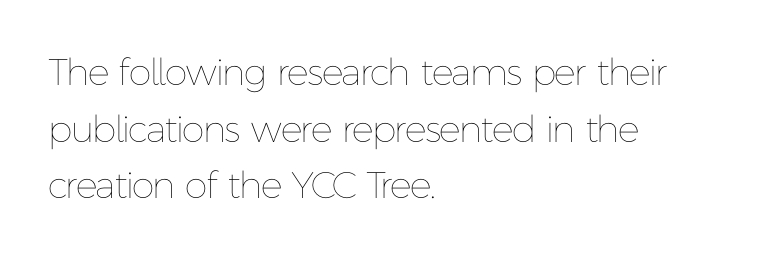
Glyph-to-glyph distance matches everyday printed text. Line starts are locked; line ends wander. Each new line begins a customary step beneath the previous one. Ink coverage per letter is moderate at most. Ascenders rise straight up at ninety degrees.
